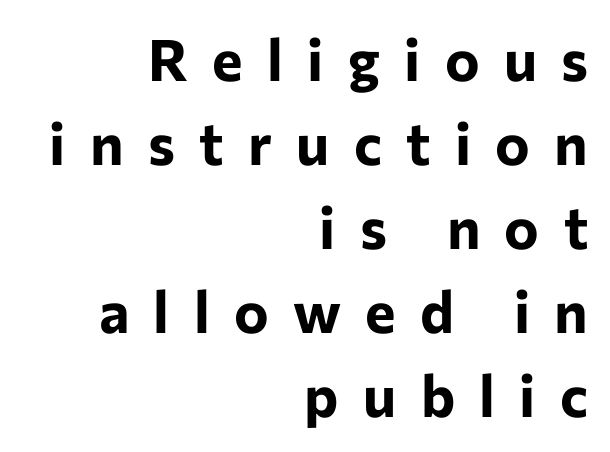
{"serif": "no", "italic": "no", "bold": "yes", "weight": "bold", "width": "normal", "stroke_contrast": "low", "x_height": "medium", "monospaced": "no", "underline": "no", "align": "right", "line_spacing": "normal", "line_spacing_ratio": 1.45, "letter_spacing": "wide", "letter_spacing_em": 0.42, "glyph_px": 58}
